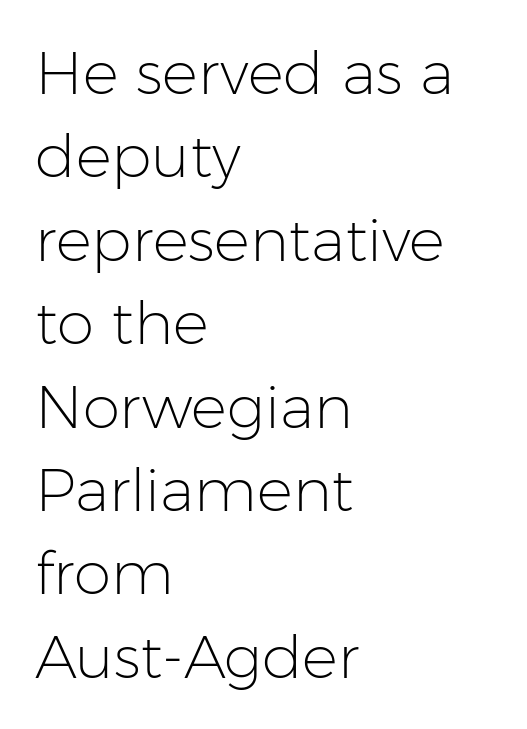
Q: Is the text bold? A: No.
Q: Is the text italic (slanted)? A: No, it is upright.
Q: Is the typeface a serif or a sans-serif typeface? A: Sans-serif.
Q: Is the text underlined? A: No.
Q: How is the paragraph aligned? A: Left-aligned.
Q: Is the spacing between letters normal or unusually wide? A: Normal.
Q: Is the spacing between lines tight, normal or loose? A: Normal.
Q: Width (condensed, normal, or wide)? A: Normal.
Q: Stroke contrast? A: Low.
Q: x-height? A: Medium.
Q: Monospaced? A: No.
